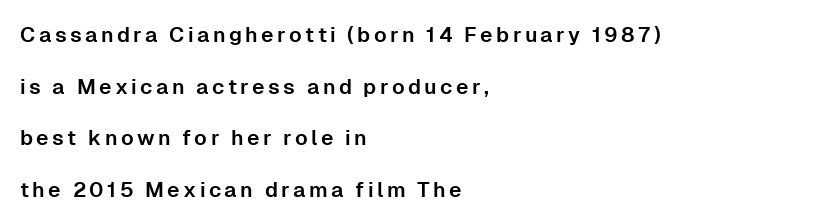
Q: Is the text italic (slanted)? A: No, it is upright.
Q: Is the text underlined? A: No.
Q: How is the paragraph aligned? A: Left-aligned.
Q: Is the spacing between lines tight, normal or loose? A: Loose.
